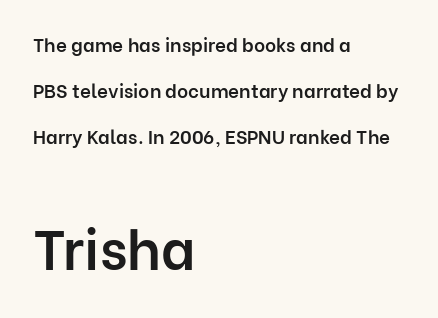
The image shows 56 px semibold sans-serif type, upright; set left-aligned, loose line spacing (2.42x), normal letter spacing, not underlined; the second (bottom) block is 2.95x larger; low stroke contrast and a medium x-height.
